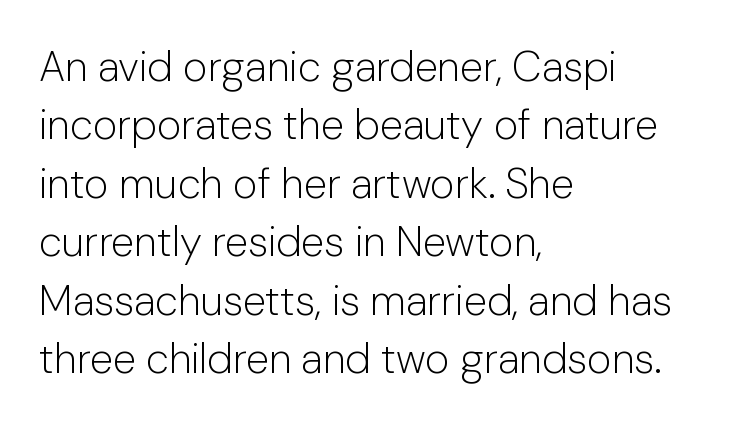
Compared with typical paragraphs, the rows here are spaced about the same. Has an underline been added? It has not. Unlike italic type, these characters show no tilt at all. Nothing unusual about the tracking: characters are spaced as the font intends.
